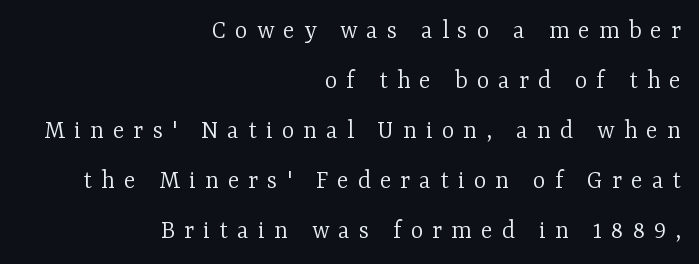
Words appear elongated and porous because spacing is wide. The string is rendered with underlining switched off. A quiet, ordinary-to-light weight characterises the typeface. Every character sits straight up, as roman type does. Layout note: lines flush right.
